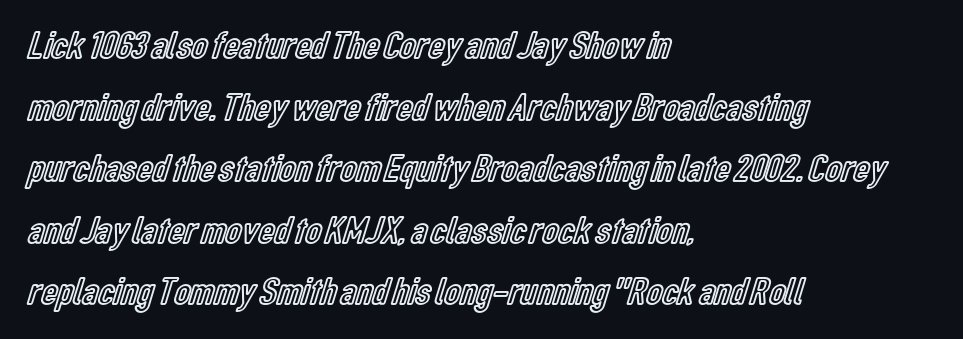
The image shows 39 px condensed type; set left-aligned, normal line spacing (1.58x), normal letter spacing, not underlined; a medium x-height.
